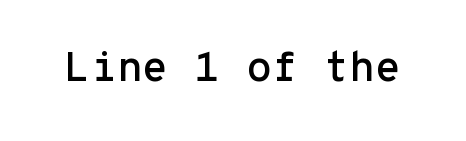
The font family rendered here belongs to the sans-serif group. Looks like terminal output: every glyph gets an equal slot. The letters stand straight up with perfectly vertical stems. This rendering leaves character spacing at its baseline value.
